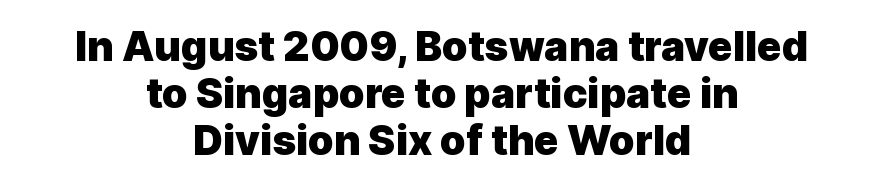
{"serif": "no", "italic": "no", "bold": "yes", "weight": "heavy", "width": "normal", "x_height": "medium", "monospaced": "no", "underline": "no", "align": "center", "line_spacing": "tight", "line_spacing_ratio": 1.15, "letter_spacing": "normal", "letter_spacing_em": 0.0, "glyph_px": 41}
